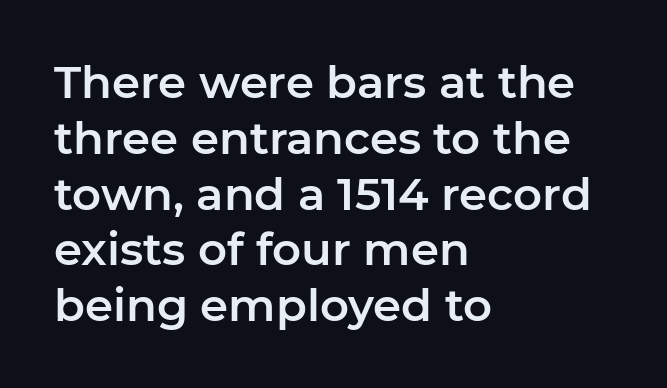
{"serif": "no", "italic": "no", "width": "normal", "stroke_contrast": "low", "x_height": "medium", "monospaced": "no", "underline": "no", "align": "left", "line_spacing_ratio": 1.24, "letter_spacing": "normal", "letter_spacing_em": 0.0, "glyph_px": 45}
